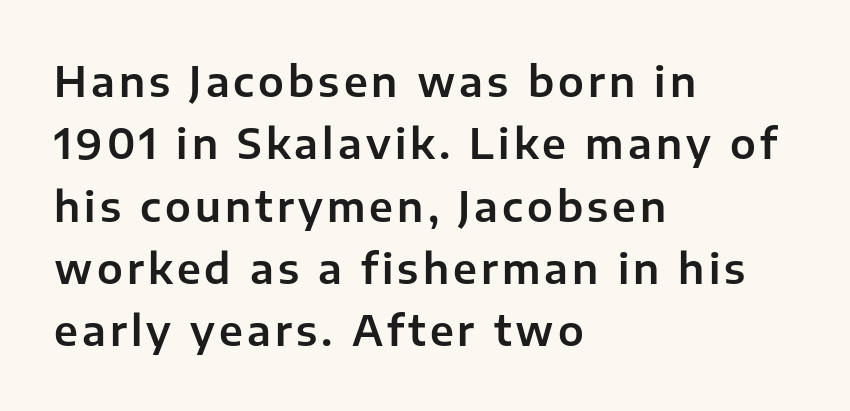
Q: Is the text italic (slanted)? A: No, it is upright.
Q: Is the typeface a serif or a sans-serif typeface? A: Sans-serif.
Q: Is the text underlined? A: No.
Q: How is the paragraph aligned? A: Left-aligned.
Q: Is the spacing between lines tight, normal or loose? A: Normal.
Q: Width (condensed, normal, or wide)? A: Normal.
Q: Stroke contrast? A: Low.
Q: x-height? A: Medium.
Q: Monospaced? A: No.
